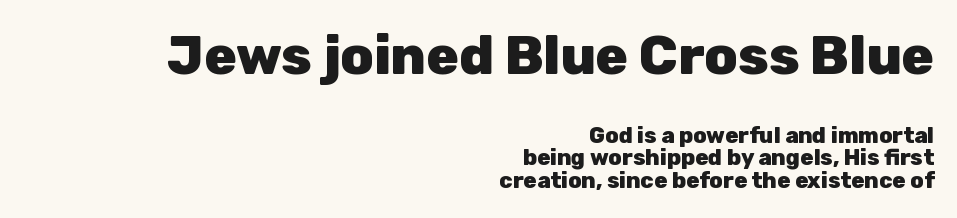
The image shows 54 px heavy sans-serif type, upright; set right-aligned, tight line spacing (1.03x), normal letter spacing, not underlined; the first (top) block is 2.45x larger; low stroke contrast and a medium x-height.
